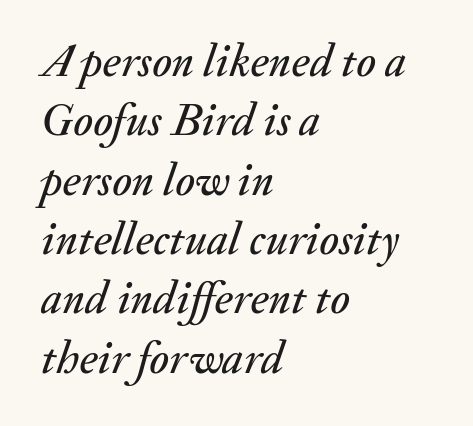
Horizontally, the lines are justified to the leading edge only. A normal amount of white space separates one row of letters from the next. There is no visible air inserted between adjacent glyphs. Do the characters align in a grid? No, the font is proportional. The passage shown is not underscored anywhere.
